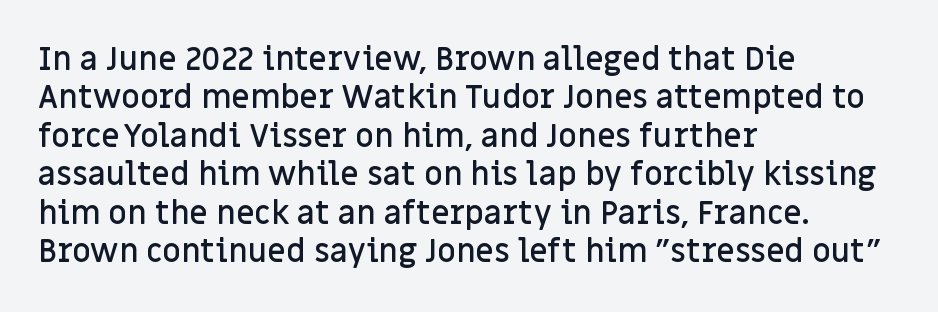
Q: Is the text bold? A: Semi-bold.
Q: Is the text italic (slanted)? A: No, it is upright.
Q: Is the typeface a serif or a sans-serif typeface? A: Sans-serif.
Q: Is the text underlined? A: No.
Q: How is the paragraph aligned? A: Left-aligned.
Q: Is the spacing between letters normal or unusually wide? A: Normal.
Q: Width (condensed, normal, or wide)? A: Normal.
Q: Stroke contrast? A: Low.
Q: x-height? A: Large.
Q: Monospaced? A: No.
